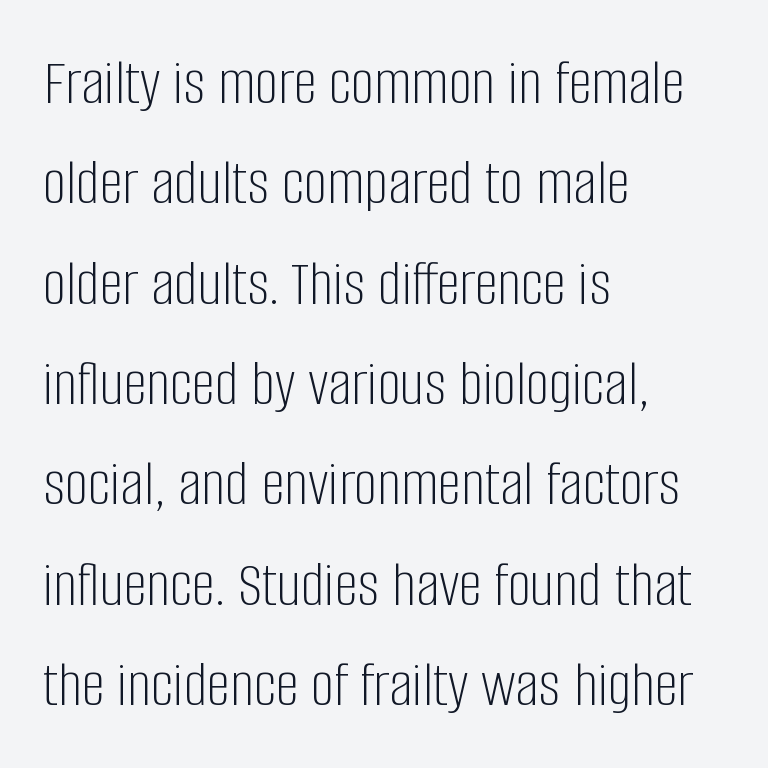
Q: Is the text bold? A: No.
Q: Is the text italic (slanted)? A: No, it is upright.
Q: Is the typeface a serif or a sans-serif typeface? A: Sans-serif.
Q: Is the text underlined? A: No.
Q: How is the paragraph aligned? A: Left-aligned.
Q: Is the spacing between letters normal or unusually wide? A: Normal.
Q: Is the spacing between lines tight, normal or loose? A: Normal.
Q: Width (condensed, normal, or wide)? A: Condensed.
Q: Stroke contrast? A: Low.
Q: x-height? A: Large.
Q: Monospaced? A: No.
